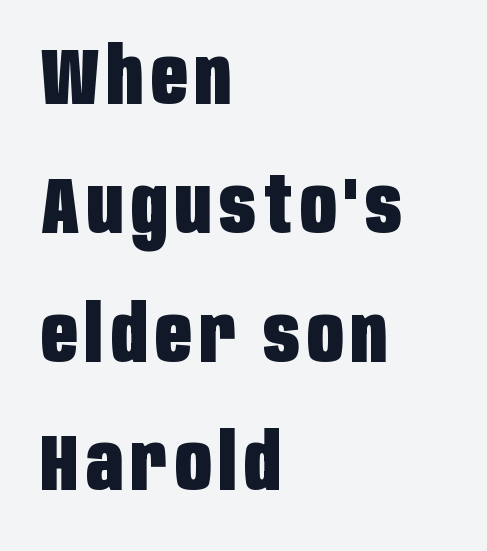
The image shows 79 px heavy, condensed sans-serif type, upright; set left-aligned, normal line spacing (1.63x), not underlined; low stroke contrast and a large x-height.
